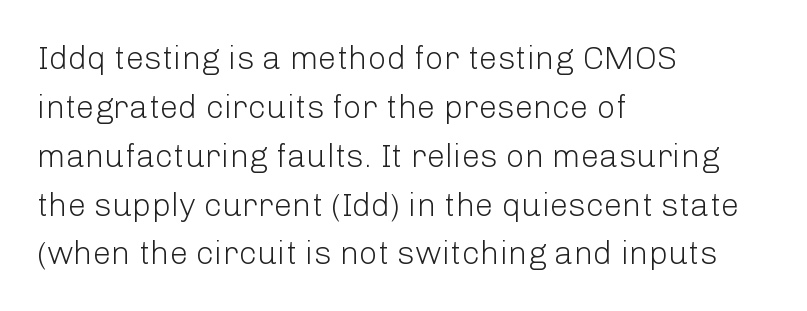
Q: Is the text bold? A: No.
Q: Is the text italic (slanted)? A: No, it is upright.
Q: Is the typeface a serif or a sans-serif typeface? A: Sans-serif.
Q: Is the text underlined? A: No.
Q: How is the paragraph aligned? A: Left-aligned.
Q: Is the spacing between letters normal or unusually wide? A: Normal.
Q: Is the spacing between lines tight, normal or loose? A: Normal.
Q: Width (condensed, normal, or wide)? A: Normal.
Q: Stroke contrast? A: Low.
Q: x-height? A: Medium.
Q: Monospaced? A: No.
